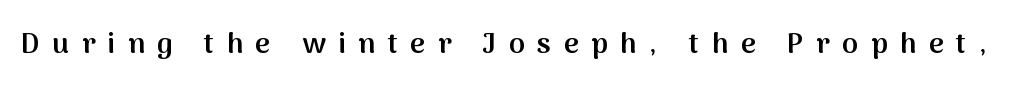
Q: Is the text bold? A: Semi-bold.
Q: Is the text italic (slanted)? A: No, it is upright.
Q: Is the typeface a serif or a sans-serif typeface? A: Sans-serif.
Q: Is the text underlined? A: No.
Q: Is the spacing between letters normal or unusually wide? A: Unusually wide.
Q: Width (condensed, normal, or wide)? A: Normal.
Q: Stroke contrast? A: Medium.
Q: x-height? A: Medium.
Q: Monospaced? A: No.
